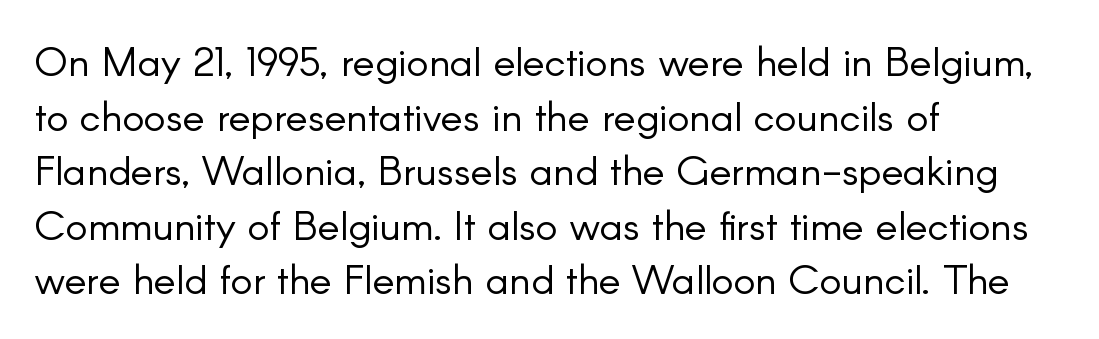
{"serif": "no", "italic": "no", "bold": "no", "weight": "light", "width": "normal", "stroke_contrast": "low", "x_height": "small", "monospaced": "no", "underline": "no", "align": "left", "line_spacing": "normal", "line_spacing_ratio": 1.33, "letter_spacing": "normal", "letter_spacing_em": 0.0, "glyph_px": 41}
